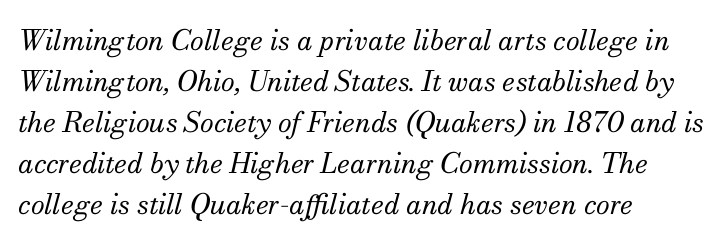
Q: Is the text bold? A: No.
Q: Is the text italic (slanted)? A: Yes, it leans right by about 13 degrees.
Q: Is the typeface a serif or a sans-serif typeface? A: Serif.
Q: Is the text underlined? A: No.
Q: How is the paragraph aligned? A: Left-aligned.
Q: Is the spacing between letters normal or unusually wide? A: Normal.
Q: Is the spacing between lines tight, normal or loose? A: Normal.
Q: Width (condensed, normal, or wide)? A: Normal.
Q: Stroke contrast? A: Medium.
Q: x-height? A: Small.
Q: Monospaced? A: No.
